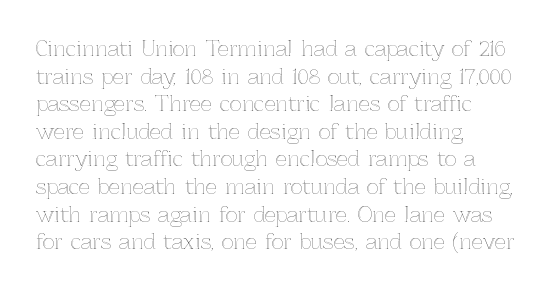
The image shows 20 px text type, upright; set left-aligned, normal line spacing (1.38x), normal letter spacing, not underlined.
